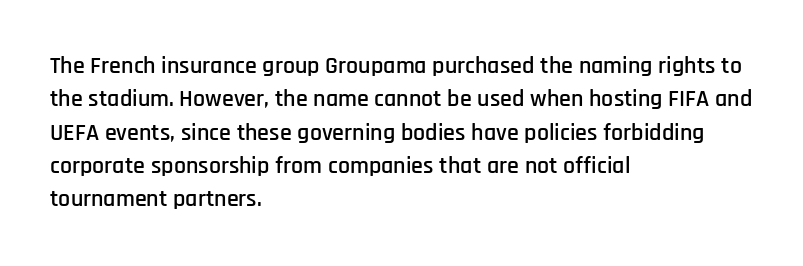
Q: Is the text italic (slanted)? A: No, it is upright.
Q: Is the text underlined? A: No.
Q: How is the paragraph aligned? A: Left-aligned.
Q: Is the spacing between letters normal or unusually wide? A: Normal.
Q: Is the spacing between lines tight, normal or loose? A: Normal.
